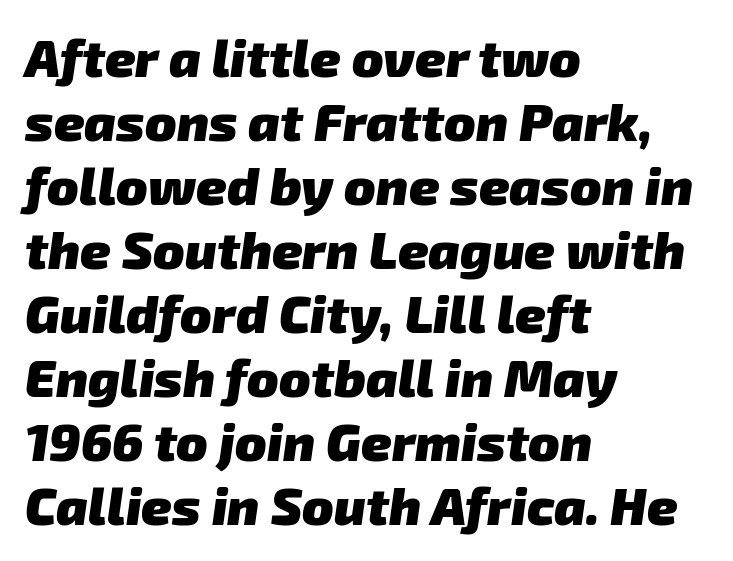
The image shows 52 px heavy sans-serif type; set left-aligned, line spacing 1.23x, normal letter spacing, not underlined; low stroke contrast and a medium x-height.
